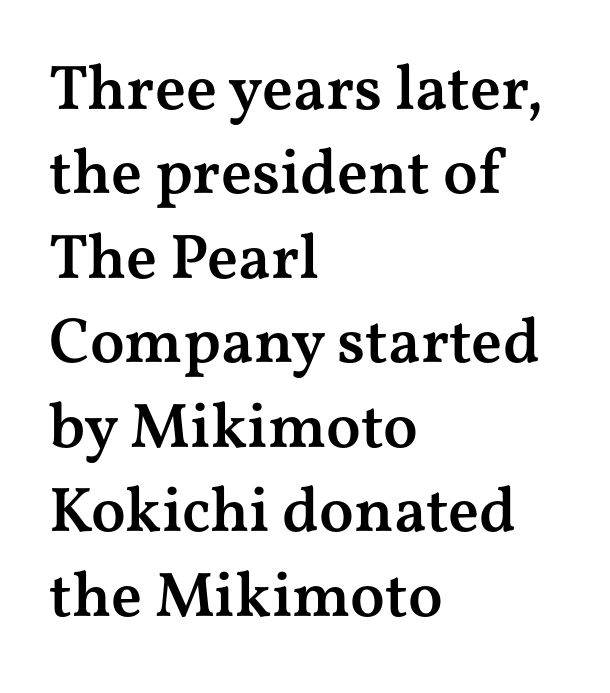
{"serif": "yes", "italic": "no", "bold": "semi", "weight": "semibold", "width": "wide", "stroke_contrast": "medium", "x_height": "medium", "monospaced": "no", "underline": "no", "align": "left", "line_spacing": "normal", "line_spacing_ratio": 1.34, "letter_spacing": "normal", "letter_spacing_em": 0.0, "glyph_px": 63}
